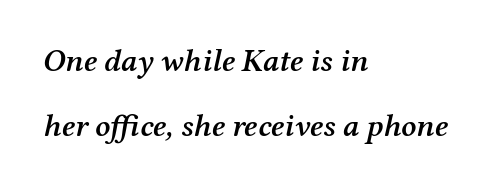
Does the type have serifs? Yes, each stem ends in a small foot. Spacing verdict: proportional, widths tailored to each character. Is the type bold? Partly — it's a semibold, heavier than regular but not fully bold. Line spacing here is loose.
